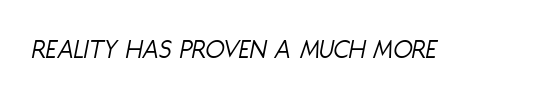
The image shows 28 px light, condensed type, italic (leaning right); set normal letter spacing, not underlined; low stroke contrast and a large x-height.
